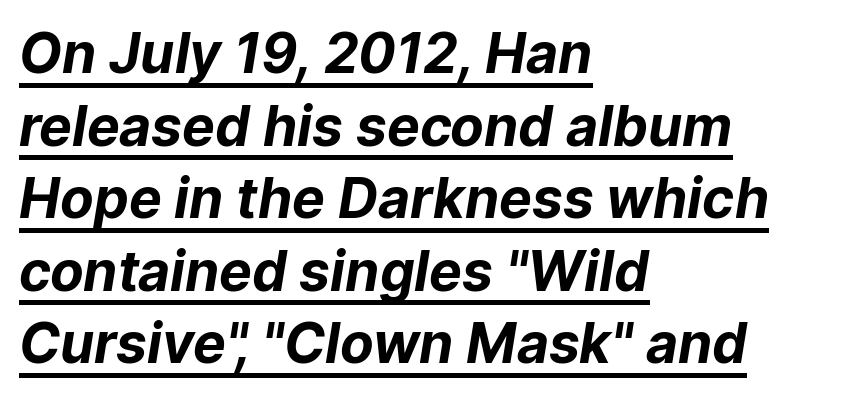
The image shows 55 px bold sans-serif type; set left-aligned, normal line spacing (1.32x), normal letter spacing, underlined; low stroke contrast and a medium x-height.
